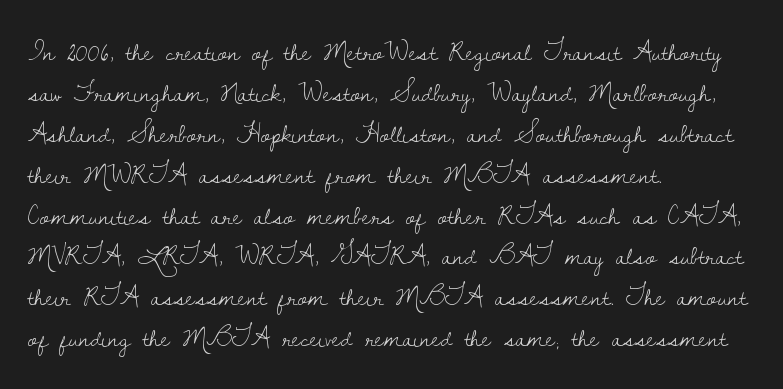
The passage shown has conventional tracking throughout. Beneath every word, the page is bare. The passage shown is typeset with a serif family.
